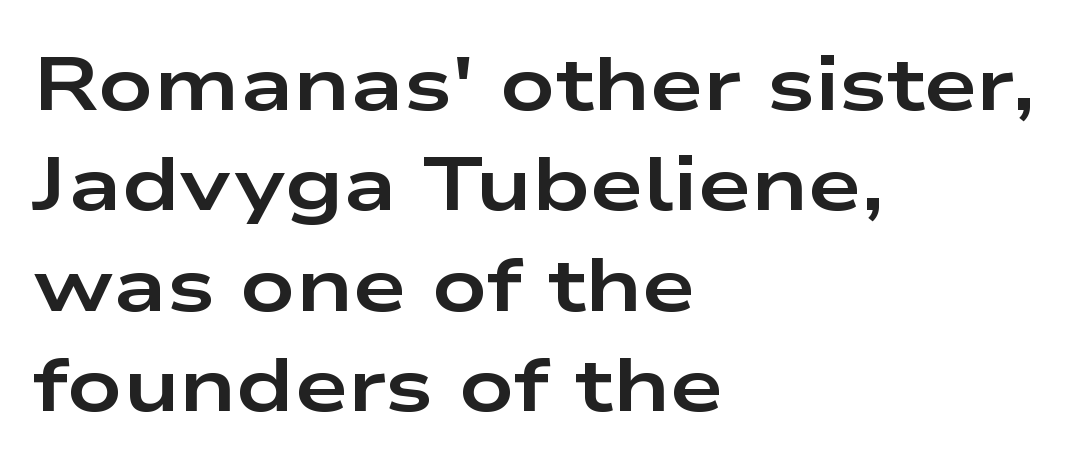
Compared with typical paragraphs, the rows here are spaced about the same. Every letter is thick-stroked: bold, no question. Varying glyph widths throughout — classic text-font behaviour. The lines in this sample share a left origin and differ only in where they stop. Lines of text with bare space underneath.
